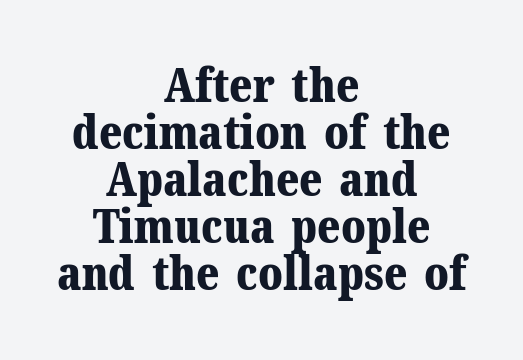
The image shows 47 px bold serif type, upright; set centered, tight line spacing (1.0x), normal letter spacing, not underlined; medium stroke contrast and a medium x-height.
